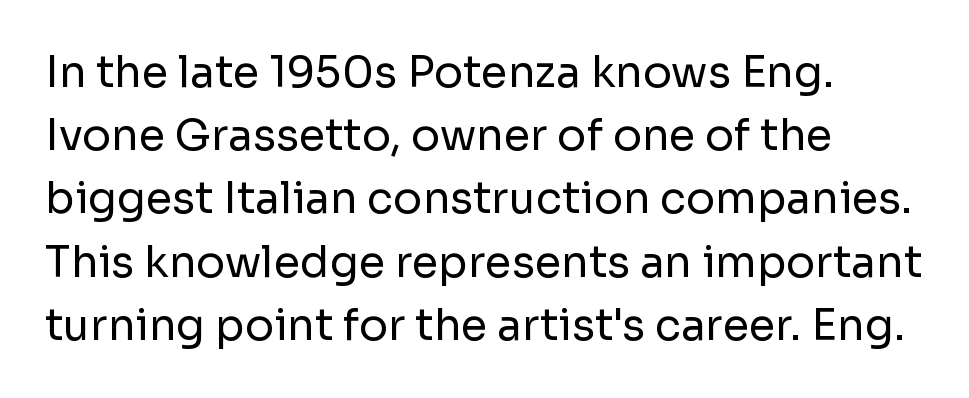
The image shows 43 px regular-weight sans-serif type, upright; set left-aligned, normal line spacing (1.47x), normal letter spacing, not underlined; low stroke contrast and a medium x-height.
